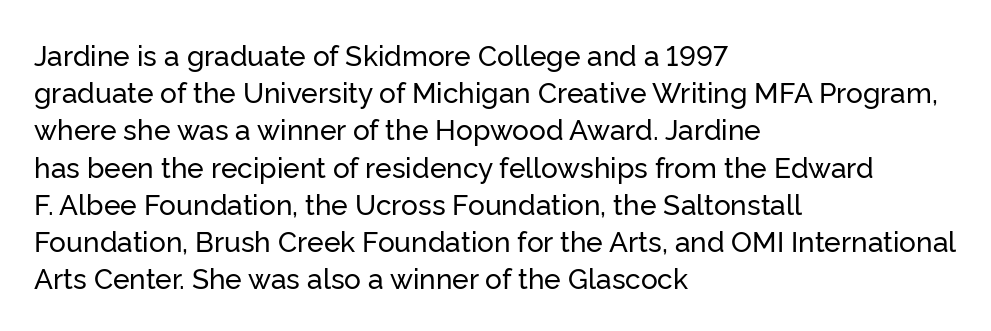
Letterform terminals end flat and unadorned throughout the passage. Upright lettering throughout. A typesetter would call this proportional, since set widths differ per character. Letter spacing: default. The block of text has a typical density, with ordinary space between rows.
